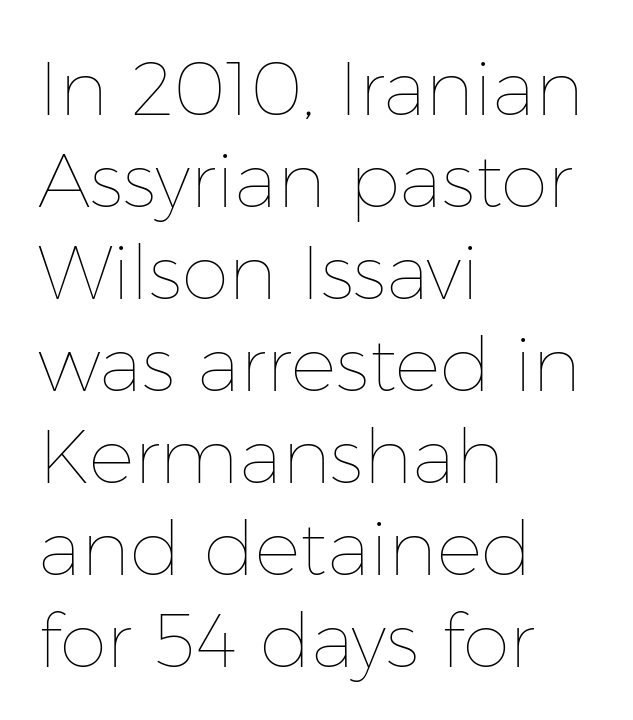
Q: Is the text bold? A: No.
Q: Is the text italic (slanted)? A: No, it is upright.
Q: Is the text underlined? A: No.
Q: How is the paragraph aligned? A: Left-aligned.
Q: Is the spacing between letters normal or unusually wide? A: Normal.
Q: Width (condensed, normal, or wide)? A: Normal.
Q: Stroke contrast? A: Low.
Q: x-height? A: Medium.
Q: Monospaced? A: No.
